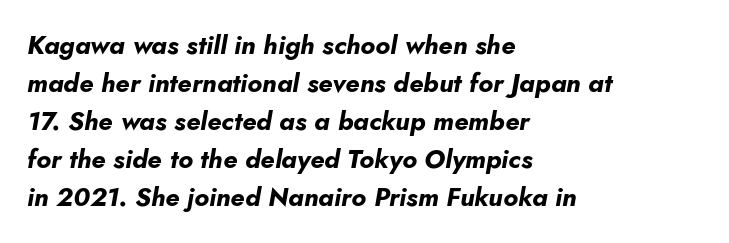
Q: Is the text bold? A: Yes.
Q: Is the text italic (slanted)? A: Yes, it leans right by about 10 degrees.
Q: Is the text underlined? A: No.
Q: How is the paragraph aligned? A: Left-aligned.
Q: Is the spacing between letters normal or unusually wide? A: Normal.
Q: Is the spacing between lines tight, normal or loose? A: Normal.
